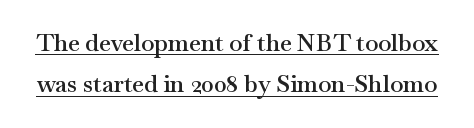
{"italic": "no", "bold": "semi", "underline": "yes", "line_spacing_ratio": 1.72, "letter_spacing": "normal", "letter_spacing_em": 0.0, "glyph_px": 24}
